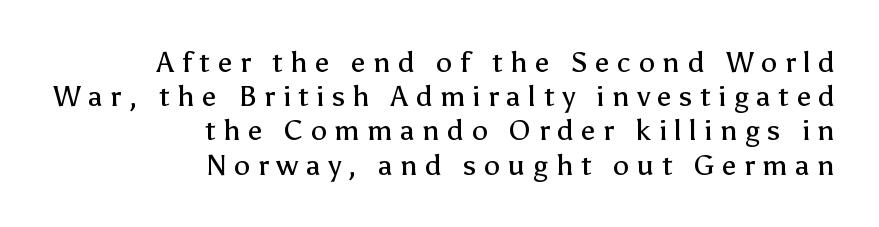
Check where the strokes stop: nothing finishes them off — pure sans. Check under the words: just untouched page. The face looks like a standard text weight, possibly lighter. The passage shown is typed in a proportional face where columns would drift. The passage shown has open, widely tracked lettering throughout.
